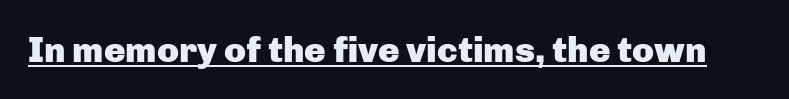
The image shows 36 px heavy sans-serif type, upright; set normal letter spacing, underlined; low stroke contrast and a medium x-height.
